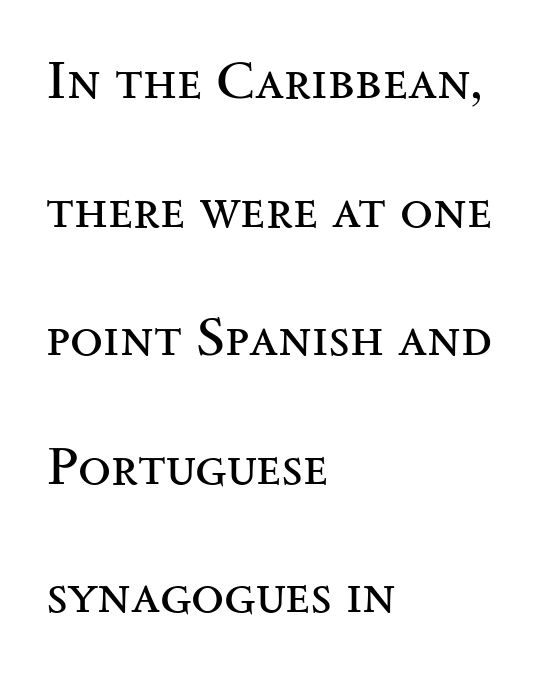
Stroke thickness stays within the range of a standard reading face or lighter. Old-style or modern, the face here clearly has serifs. This rendering features lettering with no underline. The rendering keeps characters at their native spacing. In terms of posture, this sample is upright. Varying glyph widths throughout — classic text-font behaviour.
